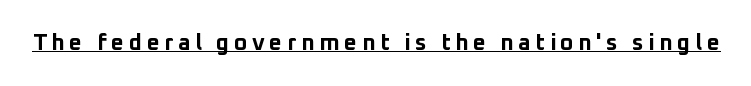
The image shows 23 px bold type, upright; set underlined.
